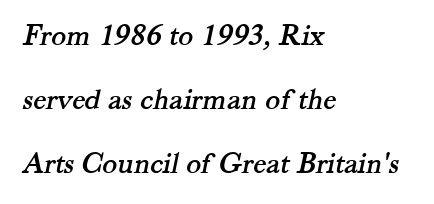
The image shows 31 px serif type; set left-aligned, loose line spacing (2.06x), normal letter spacing, not underlined; medium stroke contrast and a small x-height.
